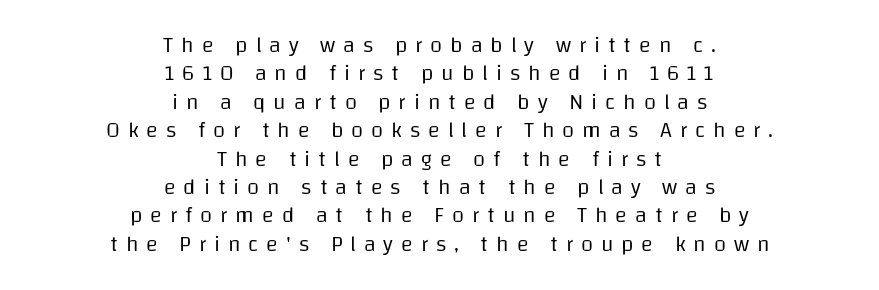
Q: Is the text bold? A: No.
Q: Is the text italic (slanted)? A: No, it is upright.
Q: Is the text underlined? A: No.
Q: How is the paragraph aligned? A: Centered.
Q: Is the spacing between letters normal or unusually wide? A: Unusually wide.
Q: Is the spacing between lines tight, normal or loose? A: Normal.
